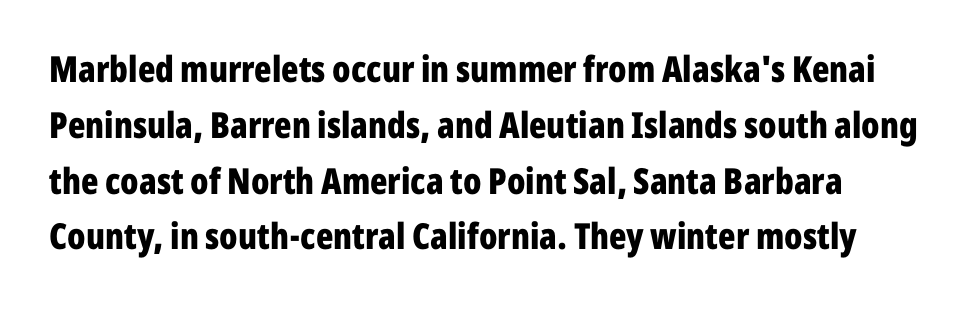
A bare baseline throughout the passage. Looks like regular typesetting: each glyph gets only the width it needs. Nobody touched the tracking dial on this one. Nope, no serifs anywhere on these letters. Whoever set this chose a conventional vertical rhythm.
